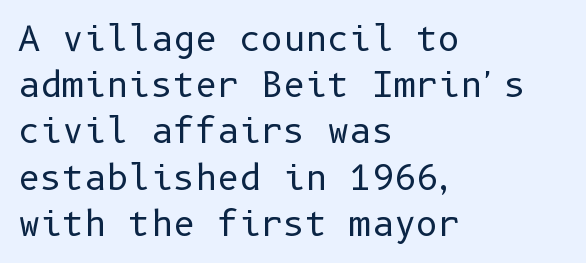
The image shows 34 px regular-weight sans-serif type, upright; set left-aligned, normal line spacing (1.36x), normal letter spacing, not underlined; low stroke contrast and a medium x-height.
